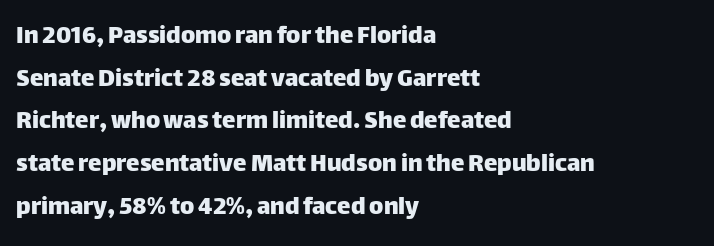
Q: Is the text italic (slanted)? A: No, it is upright.
Q: Is the text underlined? A: No.
Q: How is the paragraph aligned? A: Left-aligned.
Q: Is the spacing between letters normal or unusually wide? A: Normal.
Q: Is the spacing between lines tight, normal or loose? A: Normal.
